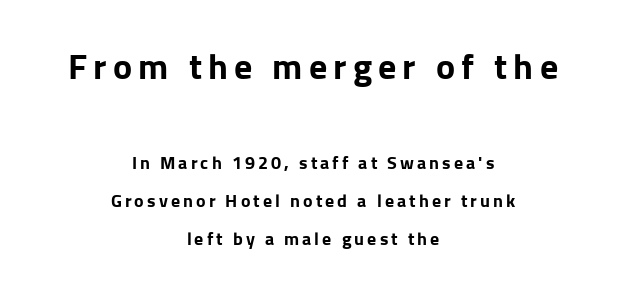
{"serif": "no", "italic": "no", "bold": "yes", "weight": "bold", "width": "normal", "stroke_contrast": "low", "x_height": "medium", "monospaced": "no", "underline": "no", "align": "center", "line_spacing": "loose", "line_spacing_ratio": 2.1, "larger_block": "first", "size_ratio": 2.0, "glyph_px": 36}
